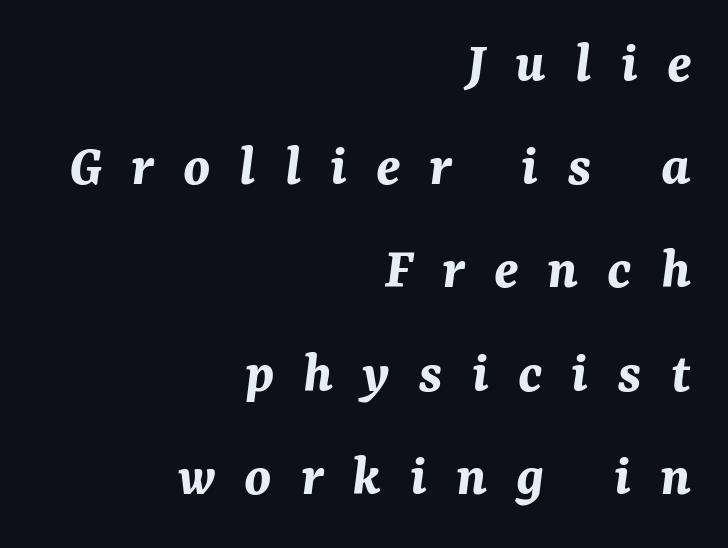
{"italic": "yes", "lean": "right", "slant_degrees": 7, "bold": "yes", "weight": "bold", "width": "normal", "stroke_contrast": "medium", "x_height": "medium", "monospaced": "no", "underline": "no", "align": "right", "line_spacing_ratio": 1.72, "letter_spacing": "wide", "letter_spacing_em": 0.48, "glyph_px": 60}
